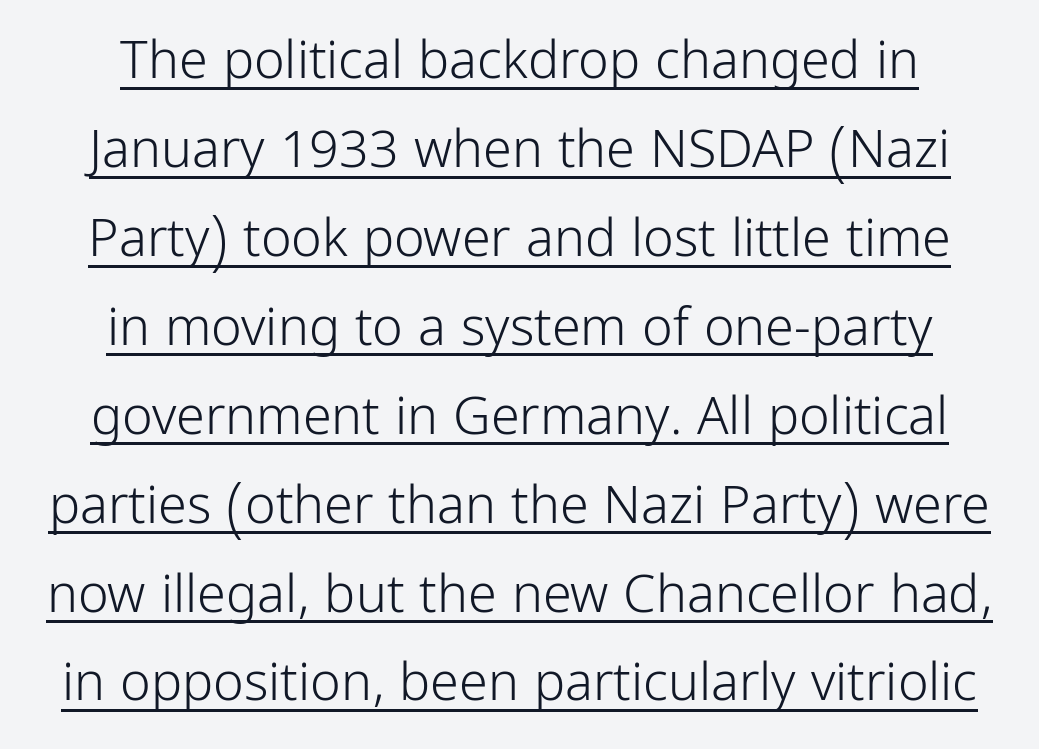
{"serif": "no", "italic": "no", "bold": "no", "weight": "light", "width": "condensed", "stroke_contrast": "low", "x_height": "medium", "monospaced": "no", "underline": "yes", "align": "center", "line_spacing_ratio": 1.71, "letter_spacing": "normal", "letter_spacing_em": 0.0, "glyph_px": 52}
